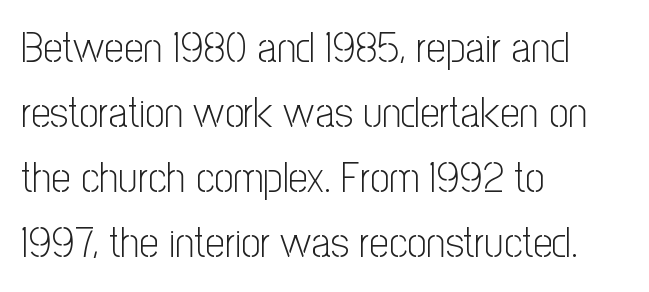
The font family rendered here belongs to the sans-serif group. Spacing verdict: proportional, widths tailored to each character. These glyphs show unthickened strokes, regular width or finer. The foot of each line stays bare and open. Posture: straight, roman, zero tilt.
